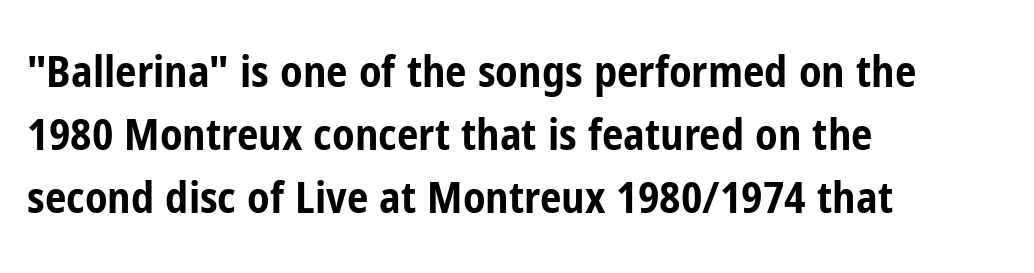
The image shows 43 px bold, condensed sans-serif type, upright; set left-aligned, normal line spacing (1.47x), normal letter spacing, not underlined; low stroke contrast and a medium x-height.
